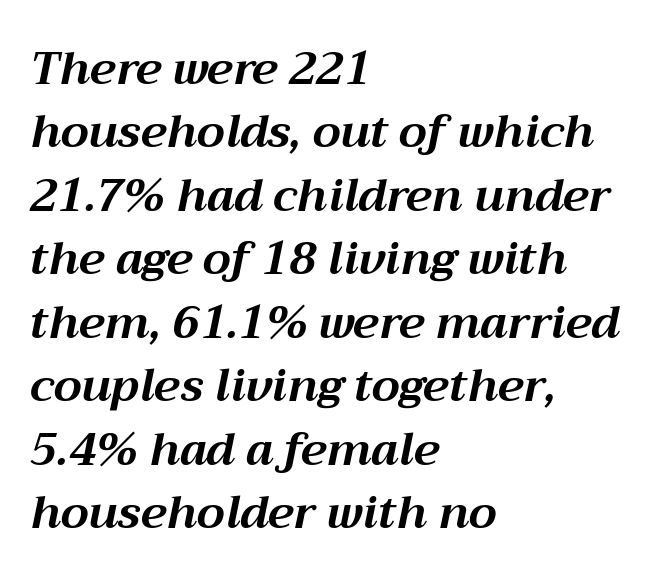
In terms of weight, the rendering is a true, heavy bold. Nobody drew a line under any word here. Looks like regular typesetting: each glyph gets only the width it needs. There is no visible air inserted between adjacent glyphs.
